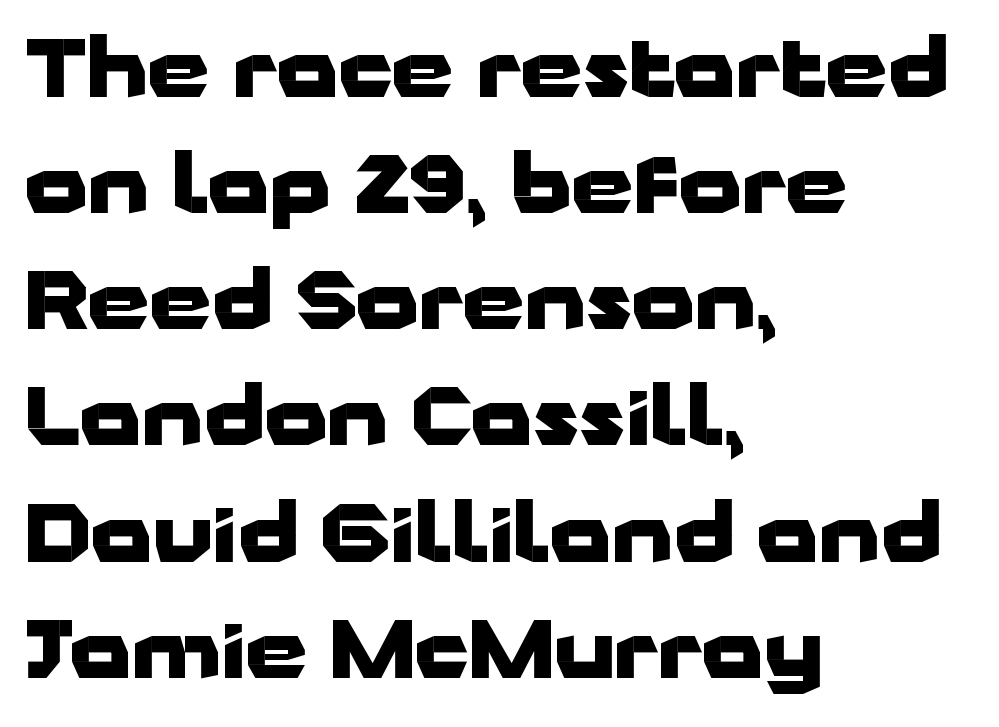
{"serif": "no", "italic": "no", "bold": "yes", "weight": "heavy", "width": "wide", "stroke_contrast": "low", "x_height": "medium", "monospaced": "no", "underline": "no", "align": "left", "line_spacing": "normal", "line_spacing_ratio": 1.47, "letter_spacing": "normal", "letter_spacing_em": 0.0, "glyph_px": 79}
